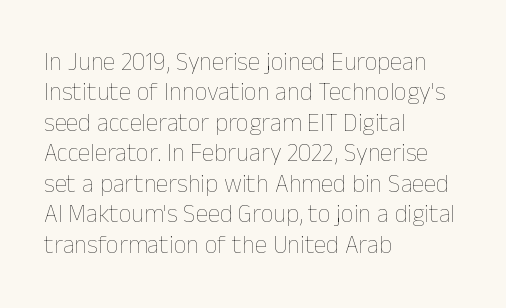
{"italic": "no", "bold": "no", "underline": "no", "align": "left", "line_spacing_ratio": 1.22, "letter_spacing": "normal", "letter_spacing_em": 0.0, "glyph_px": 25}
